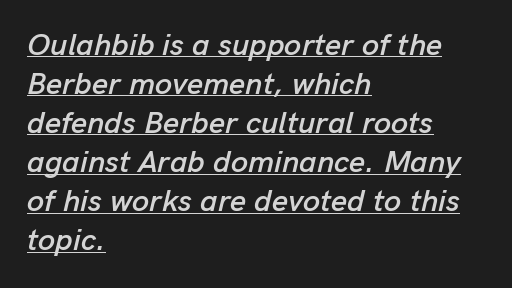
The lines are quadded left. Does the leading feel generous? No, just average. You could not count columns in this text — the font is proportionally spaced. You can see a thin bar hugging the bottom of the glyphs. There's an unmistakable incline to the writing here. Words appear dense and cohesive because spacing is normal.
